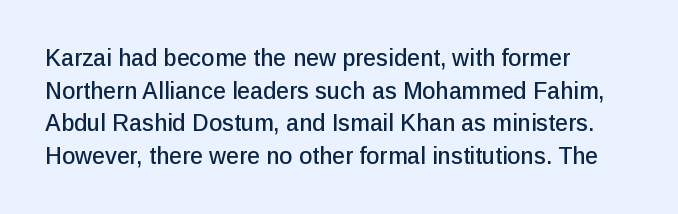
The image shows 23 px text type, upright; set left-aligned, normal line spacing (1.42x), normal letter spacing, not underlined.
